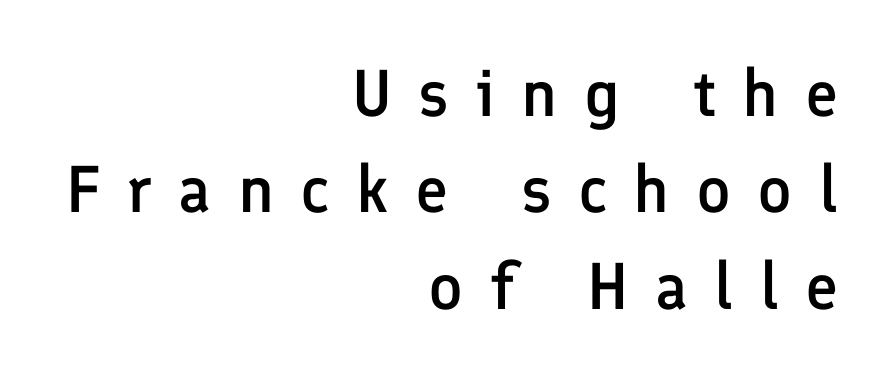
Each letter keeps its own natural width here, so spacing adapts to shape. The passage shown is semibold, sitting just below true bold. Plain, unruled lines of type. This sample is right-justified, so line beginnings fall wherever the words allow.
